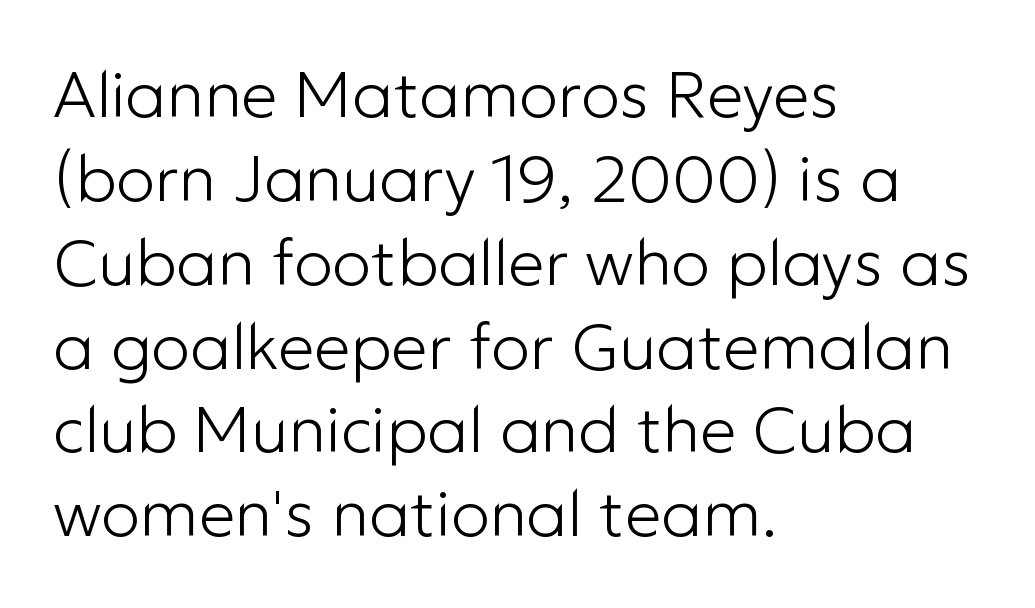
The image shows 65 px light sans-serif type, upright; set left-aligned, normal line spacing (1.29x), normal letter spacing, not underlined; low stroke contrast and a medium x-height.
